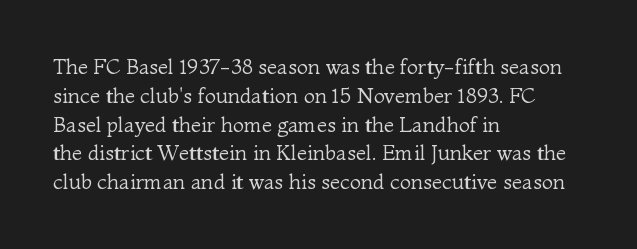
Each new line begins a customary step beneath the previous one. Stems here are at most as thick as an everyday book face. Words appear dense and cohesive because spacing is normal. Descenders hang freely into open space. The axis of the letterforms is exactly vertical.
